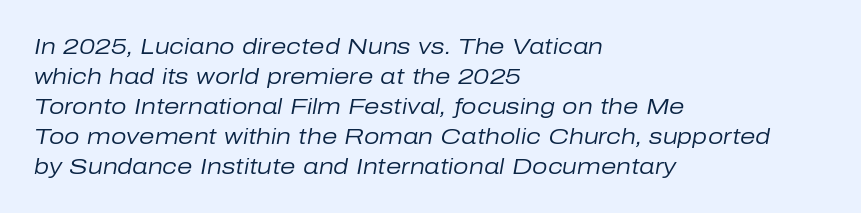
The image shows 22 px text type, italic (leaning right); set left-aligned, normal line spacing (1.36x), normal letter spacing, not underlined.
